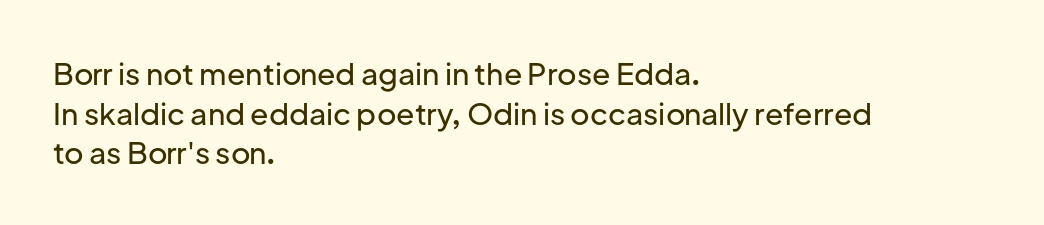
{"serif": "no", "italic": "no", "width": "normal", "stroke_contrast": "low", "x_height": "medium", "monospaced": "no", "underline": "no", "align": "left", "line_spacing": "normal", "line_spacing_ratio": 1.32, "letter_spacing": "normal", "letter_spacing_em": 0.0, "glyph_px": 30}
